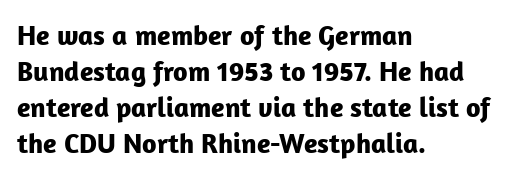
A student would call this left alignment; a typographer would say flush left, rag right. Caption: bold face, heavy strokes. Nope, not italic — everything's standing straight. Compared with typical paragraphs, the rows here are spaced about the same. Type style note: lacks serifs. Bare-footed words on every line.
